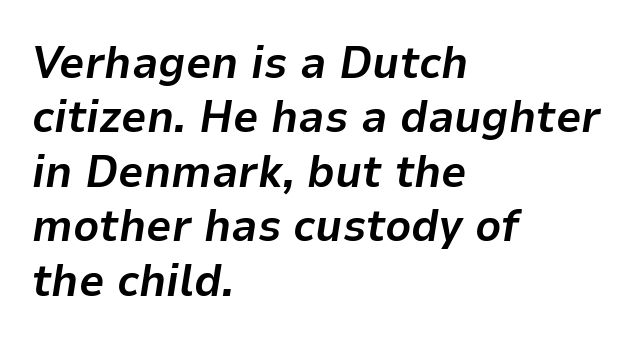
The image shows 45 px bold type, italic (leaning right); set left-aligned, line spacing 1.21x, normal letter spacing, not underlined; low stroke contrast and a medium x-height.
